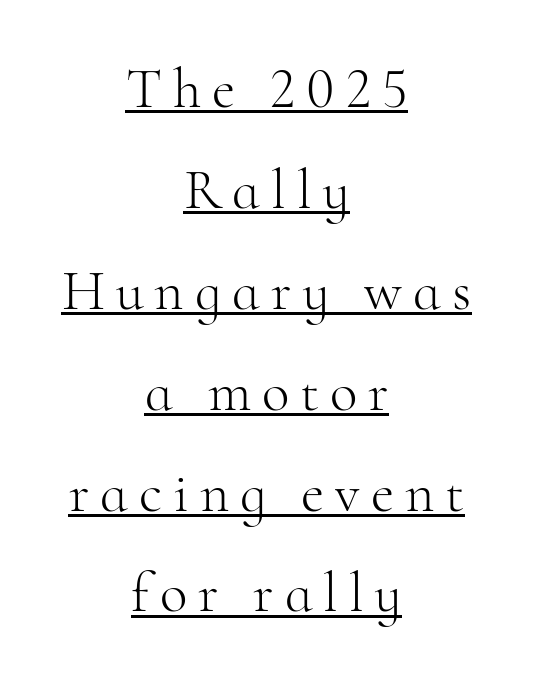
Q: Is the text bold? A: No.
Q: Is the text italic (slanted)? A: No, it is upright.
Q: Is the typeface a serif or a sans-serif typeface? A: Serif.
Q: Is the text underlined? A: Yes.
Q: How is the paragraph aligned? A: Centered.
Q: Width (condensed, normal, or wide)? A: Normal.
Q: Stroke contrast? A: High.
Q: x-height? A: Small.
Q: Monospaced? A: No.
